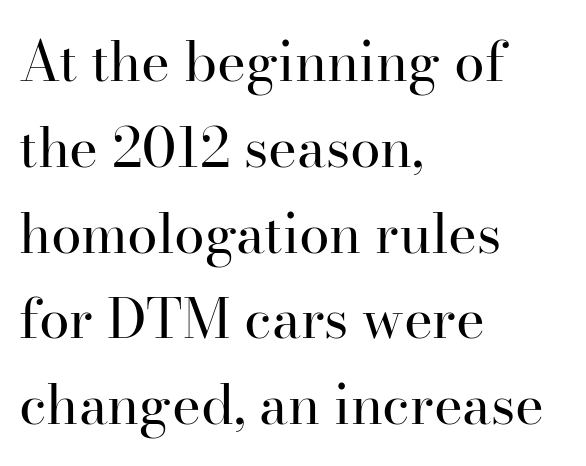
Q: Is the text bold? A: No.
Q: Is the text italic (slanted)? A: No, it is upright.
Q: Is the typeface a serif or a sans-serif typeface? A: Serif.
Q: Is the text underlined? A: No.
Q: How is the paragraph aligned? A: Left-aligned.
Q: Is the spacing between letters normal or unusually wide? A: Normal.
Q: Is the spacing between lines tight, normal or loose? A: Normal.
Q: Width (condensed, normal, or wide)? A: Normal.
Q: Stroke contrast? A: High.
Q: x-height? A: Small.
Q: Monospaced? A: No.
